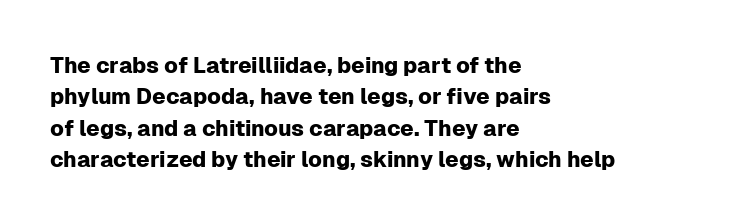
The image shows 22 px text type, upright; set left-aligned, normal line spacing (1.43x), normal letter spacing, not underlined.
